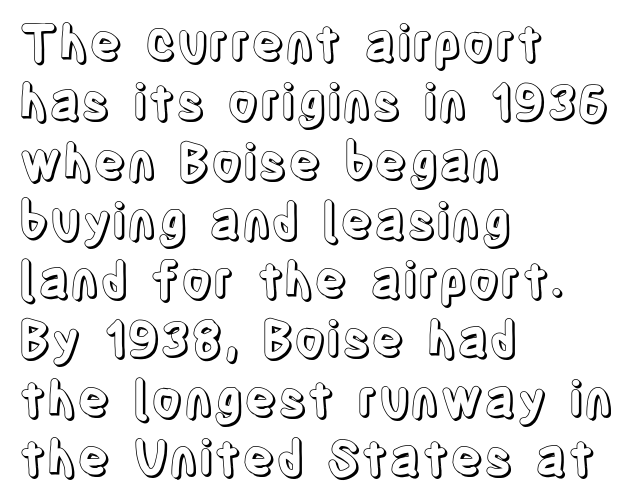
{"italic": "no", "width": "condensed", "x_height": "large", "monospaced": "no", "underline": "no", "align": "left", "line_spacing_ratio": 1.21, "letter_spacing": "normal", "letter_spacing_em": 0.0, "glyph_px": 49}
